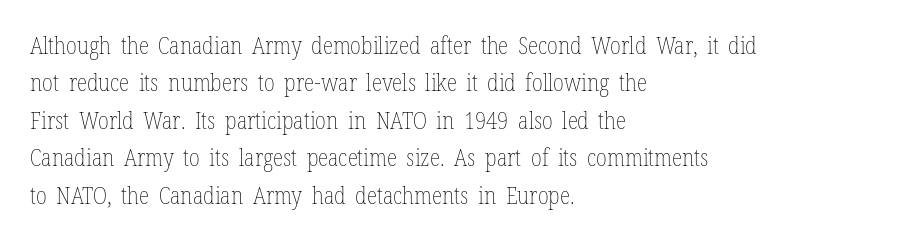
Evenly set lines give the paragraph a standard silhouette. Here the glyphs are tracked normally, forming tight word shapes. Rule under the text: the space is simply empty. Italic? Not at all — the glyphs are vertical. These glyphs show unthickened strokes, regular width or finer.
